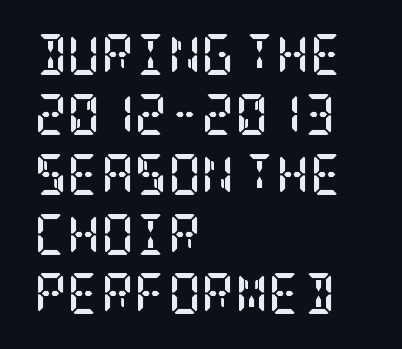
The font's upright variant was chosen for this text. Observe the ordinary spacing: letters are neighbours, not strangers. A typesetter would call this leading conventional body-copy spacing. The glyphs in this specimen are seriffed.
